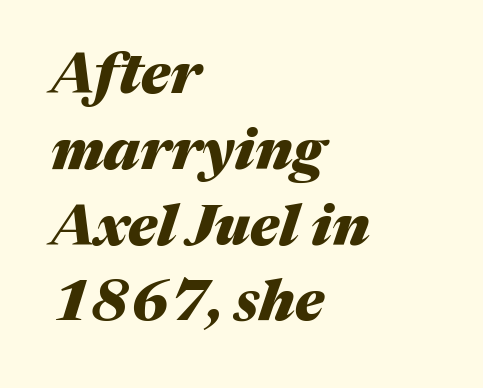
Quick note: italic. Note the varied advance widths — an 'i' is clearly narrower than an 'm'. Typeset ragged right — the left edge is the straight one. Horizontal bands of white between lines are of average thickness. The tracking reads as untouched default to a designer's eye. Bare-footed words on every line.
